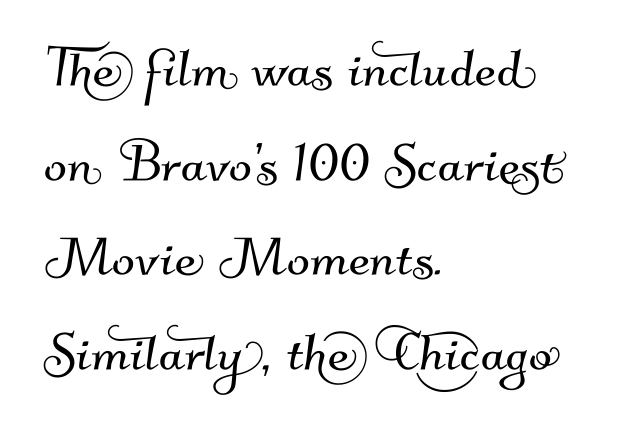
Q: Is the typeface a serif or a sans-serif typeface? A: Sans-serif.
Q: Is the text underlined? A: No.
Q: How is the paragraph aligned? A: Left-aligned.
Q: Is the spacing between letters normal or unusually wide? A: Normal.
Q: Is the spacing between lines tight, normal or loose? A: Normal.
Q: Width (condensed, normal, or wide)? A: Normal.
Q: Stroke contrast? A: Medium.
Q: x-height? A: Small.
Q: Monospaced? A: No.
